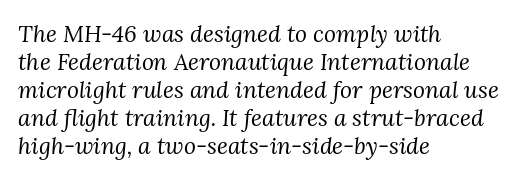
Q: Is the text bold? A: No.
Q: Is the text italic (slanted)? A: Yes, it leans right by about 3 degrees.
Q: Is the text underlined? A: No.
Q: How is the paragraph aligned? A: Left-aligned.
Q: Is the spacing between letters normal or unusually wide? A: Normal.
